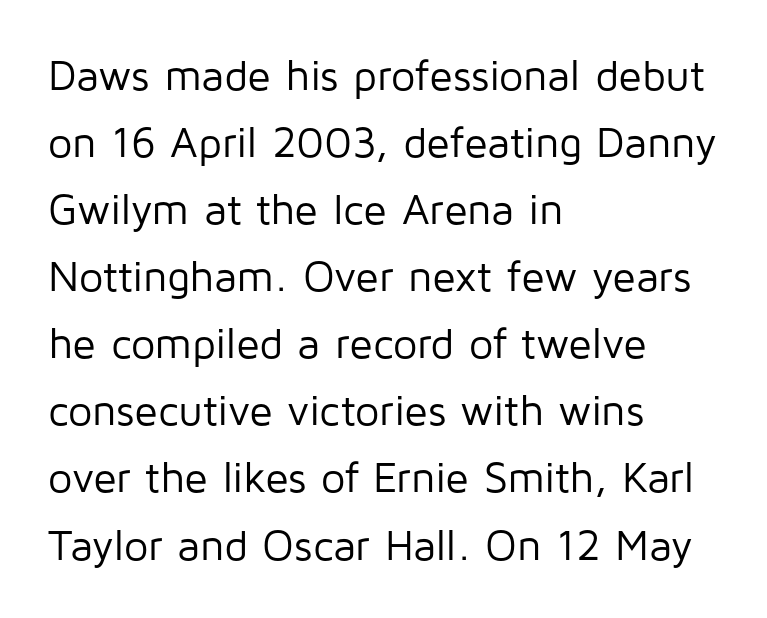
{"serif": "no", "italic": "no", "bold": "no", "weight": "regular", "width": "normal", "stroke_contrast": "low", "x_height": "medium", "monospaced": "no", "underline": "no", "align": "left", "line_spacing": "normal", "line_spacing_ratio": 1.56, "letter_spacing": "normal", "letter_spacing_em": 0.0, "glyph_px": 43}
